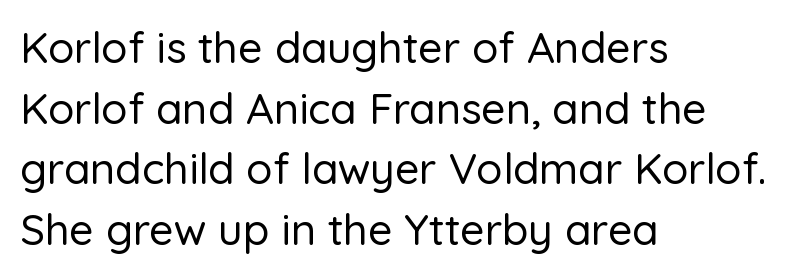
The image shows 43 px sans-serif type, upright; set left-aligned, normal line spacing (1.41x), normal letter spacing, not underlined; low stroke contrast and a medium x-height.
